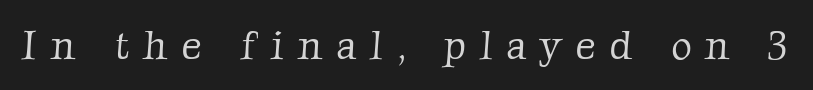
{"serif": "yes", "bold": "no", "weight": "light", "width": "normal", "stroke_contrast": "low", "x_height": "medium", "monospaced": "no", "underline": "no", "letter_spacing": "wide", "letter_spacing_em": 0.34, "glyph_px": 40}
